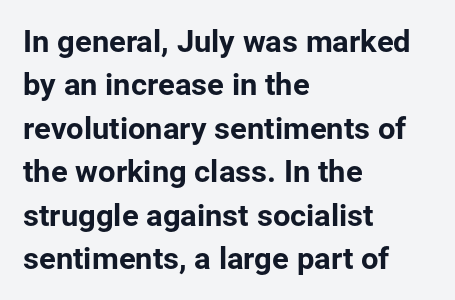
Q: Is the text italic (slanted)? A: No, it is upright.
Q: Is the typeface a serif or a sans-serif typeface? A: Sans-serif.
Q: Is the text underlined? A: No.
Q: How is the paragraph aligned? A: Left-aligned.
Q: Is the spacing between letters normal or unusually wide? A: Normal.
Q: Is the spacing between lines tight, normal or loose? A: Normal.
Q: Width (condensed, normal, or wide)? A: Normal.
Q: Stroke contrast? A: Low.
Q: x-height? A: Medium.
Q: Monospaced? A: No.
